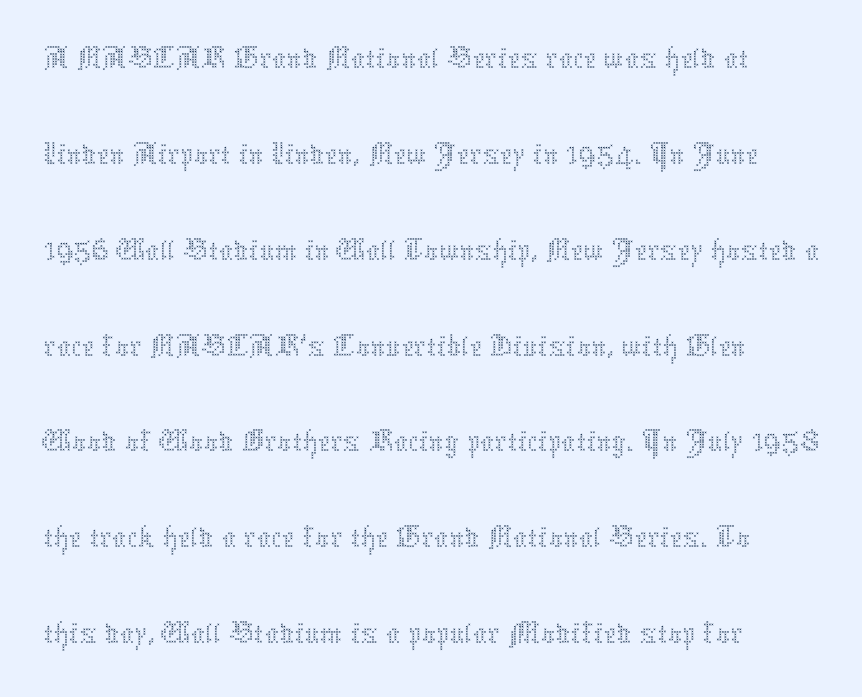
The image shows 71 px thin type, upright; set left-aligned, normal line spacing (1.35x), normal letter spacing, not underlined; medium stroke contrast and a medium x-height.
